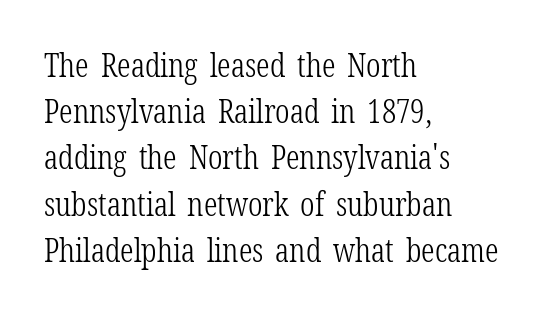
Q: Is the text bold? A: No.
Q: Is the text italic (slanted)? A: No, it is upright.
Q: Is the typeface a serif or a sans-serif typeface? A: Serif.
Q: Is the text underlined? A: No.
Q: How is the paragraph aligned? A: Left-aligned.
Q: Is the spacing between letters normal or unusually wide? A: Normal.
Q: Is the spacing between lines tight, normal or loose? A: Normal.
Q: Width (condensed, normal, or wide)? A: Condensed.
Q: Stroke contrast? A: Low.
Q: x-height? A: Medium.
Q: Monospaced? A: No.
